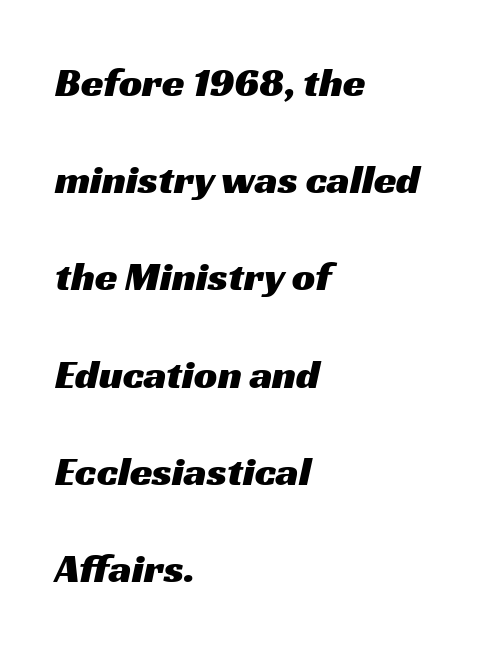
Only glyphs here, with clear space below each row. In terms of leading, this rendering errs on the spacious side. Unlike a traditional serif, this face leaves its strokes unadorned. The passage shown has conventional tracking throughout. Which margin do the lines hug? The left one — the right edge is uneven.
